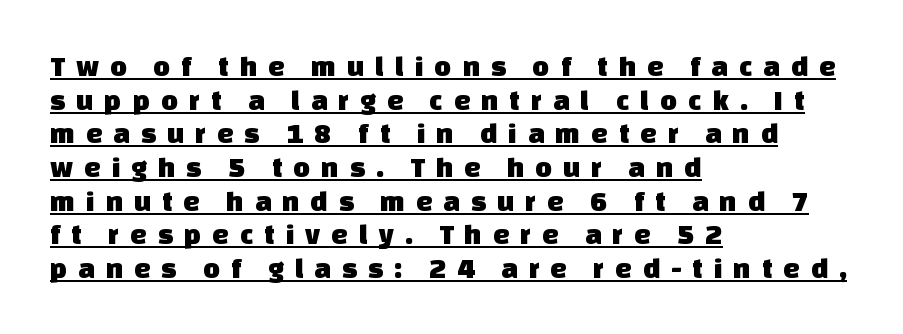
The image shows 29 px sans-serif type; set left-aligned, line spacing 1.16x, unusually wide letter spacing (+0.38 em), underlined; low stroke contrast and a large x-height.
